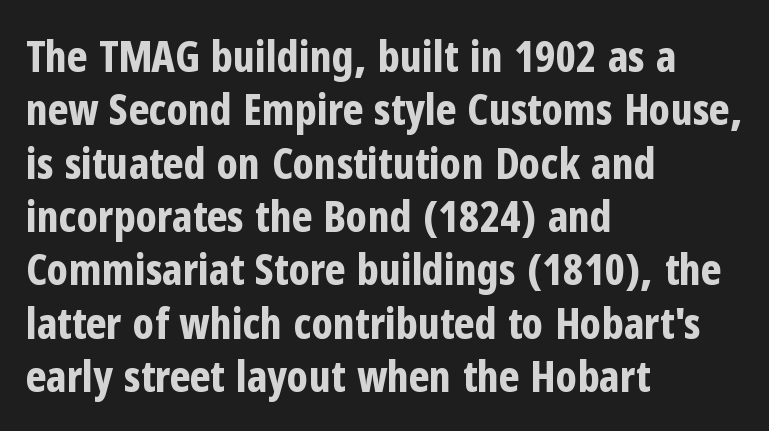
Pretty heavy lettering here — definitely bold. Is there any slant? The stems are plumb. A student would call this left alignment; a typographer would say flush left, rag right. Here the glyphs are tracked normally, forming tight word shapes. Descenders hang freely into open space.
